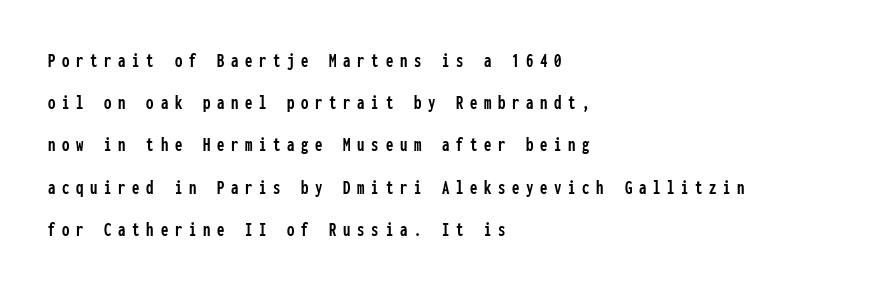
Q: Is the text italic (slanted)? A: No, it is upright.
Q: Is the text underlined? A: No.
Q: How is the paragraph aligned? A: Left-aligned.
Q: Is the spacing between letters normal or unusually wide? A: Unusually wide.
Q: Is the spacing between lines tight, normal or loose? A: Loose.
